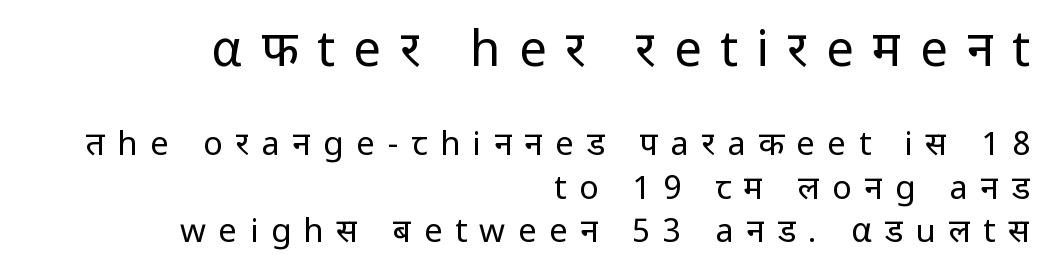
Each letter keeps its own natural width here, so spacing adapts to shape. The letters are spread apart with noticeably loose tracking. The typesetting does not lean heavy: it is not bold. The passage shown stacks its lines at a standard gap. Font category for this specimen: sans-serif.
